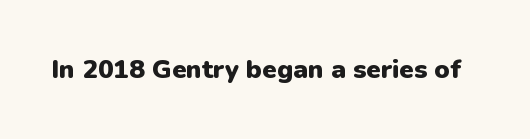
Only glyphs here, with clear space below each row. Rendered with straight, roman letterforms. The glyphs have the mass of a bold cut. Observe the ordinary spacing: letters are neighbours, not strangers.
